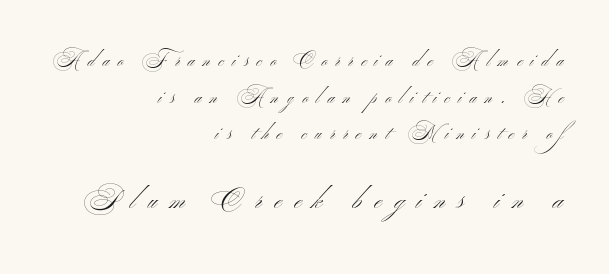
{"bold": "no", "underline": "no", "align": "right", "line_spacing": "loose", "line_spacing_ratio": 2.04, "letter_spacing": "wide", "letter_spacing_em": 0.47, "larger_block": "second", "size_ratio": 1.5, "glyph_px": 27}
